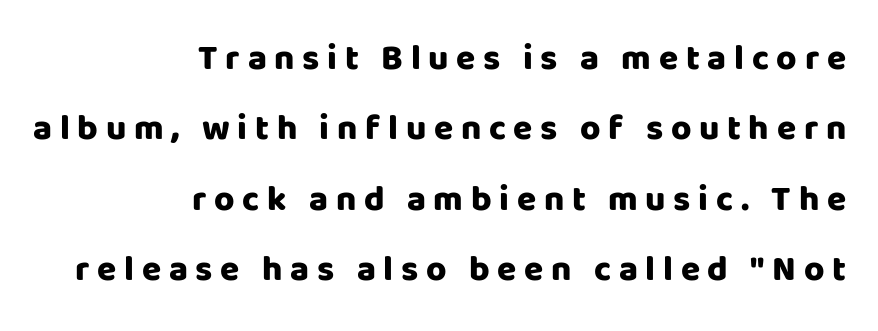
Typeset ragged left — the right edge is the straight one. Any mark beneath the type? The region is blank. Is the type bold? Yes — the strokes are clearly thick and heavy. Ascenders rise straight up at ninety degrees. These lines have a slow, spaced-out rhythm from letter to letter. Type style note: lacks serifs.
